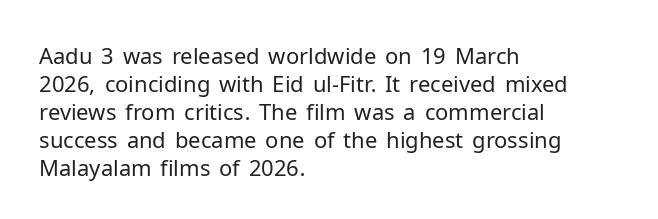
{"italic": "no", "bold": "no", "underline": "no", "align": "left", "line_spacing": "normal", "line_spacing_ratio": 1.27, "letter_spacing": "normal", "letter_spacing_em": 0.0, "glyph_px": 22}
